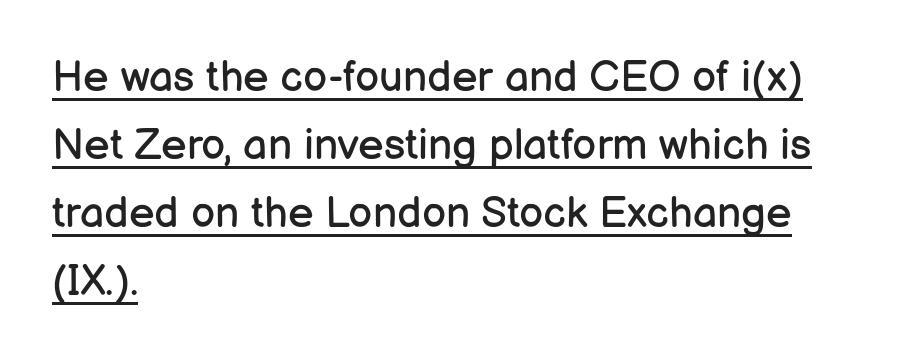
Q: Is the text bold? A: No.
Q: Is the text italic (slanted)? A: No, it is upright.
Q: Is the typeface a serif or a sans-serif typeface? A: Sans-serif.
Q: Is the text underlined? A: Yes.
Q: How is the paragraph aligned? A: Left-aligned.
Q: Is the spacing between letters normal or unusually wide? A: Normal.
Q: Is the spacing between lines tight, normal or loose? A: Normal.
Q: Width (condensed, normal, or wide)? A: Normal.
Q: Stroke contrast? A: Low.
Q: x-height? A: Medium.
Q: Monospaced? A: No.
